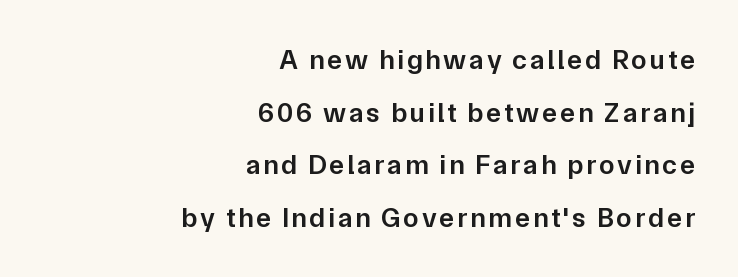
The baseline area is clear. A fair bit of extra ink — the face is semibold, not bold. Character widths vary here, with narrow letters taking less room than wide ones. Posture: upright roman. Notice how the passage keeps a crisp vertical edge on the right only.
